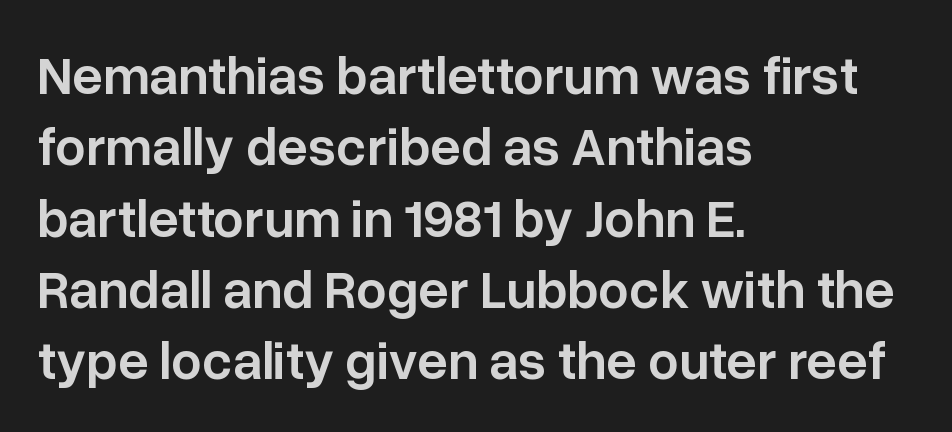
The image shows 54 px semibold sans-serif type, upright; set left-aligned, normal line spacing (1.32x), normal letter spacing, not underlined; low stroke contrast and a medium x-height.
